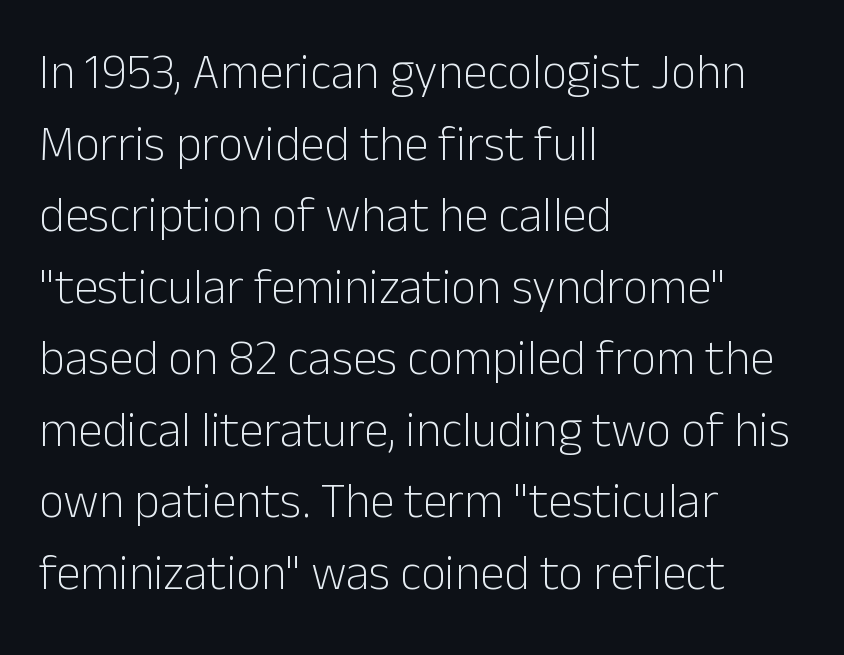
Q: Is the text bold? A: No.
Q: Is the text italic (slanted)? A: No, it is upright.
Q: Is the typeface a serif or a sans-serif typeface? A: Sans-serif.
Q: Is the text underlined? A: No.
Q: How is the paragraph aligned? A: Left-aligned.
Q: Is the spacing between letters normal or unusually wide? A: Normal.
Q: Is the spacing between lines tight, normal or loose? A: Normal.
Q: Width (condensed, normal, or wide)? A: Normal.
Q: Stroke contrast? A: Low.
Q: x-height? A: Medium.
Q: Monospaced? A: No.
